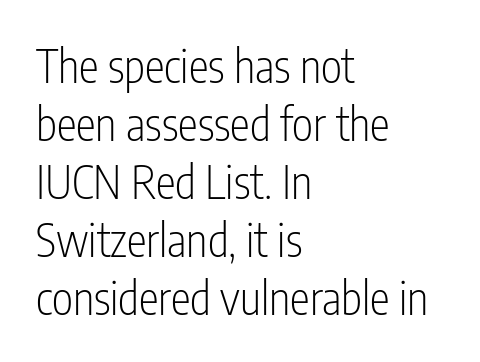
Descenders are the only things crossing below the line. Teacher's note: observe the even left margin — that is flush-left alignment. Do the characters align in a grid? No, the font is proportional. Students, note that the glyphs here touch the page at normal intervals. In terms of leading, this rendering sits right in the middle.
